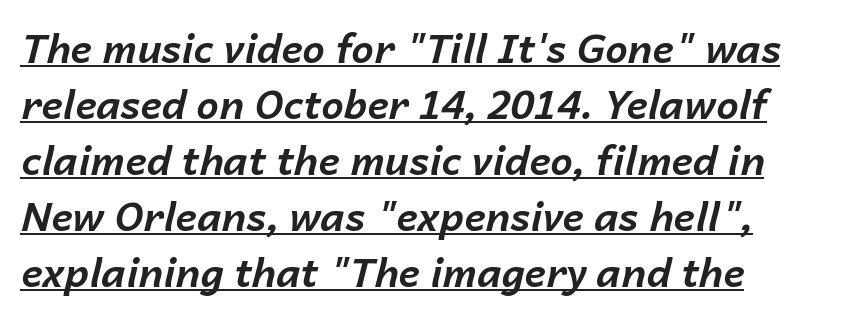
Q: Is the text bold? A: Yes.
Q: Is the text italic (slanted)? A: Yes, it leans right by about 14 degrees.
Q: Is the text underlined? A: Yes.
Q: How is the paragraph aligned? A: Left-aligned.
Q: Is the spacing between letters normal or unusually wide? A: Normal.
Q: Is the spacing between lines tight, normal or loose? A: Normal.
Q: Width (condensed, normal, or wide)? A: Normal.
Q: Stroke contrast? A: Low.
Q: x-height? A: Medium.
Q: Monospaced? A: No.
